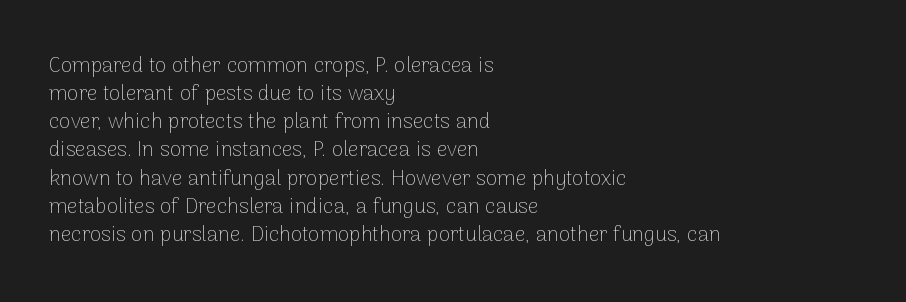
The image shows 21 px text type, upright; set left-aligned, normal line spacing (1.34x), normal letter spacing, not underlined.
